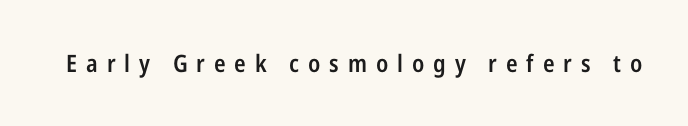
Q: Is the text bold? A: Semi-bold.
Q: Is the text italic (slanted)? A: No, it is upright.
Q: Is the text underlined? A: No.
Q: Is the spacing between letters normal or unusually wide? A: Unusually wide.
